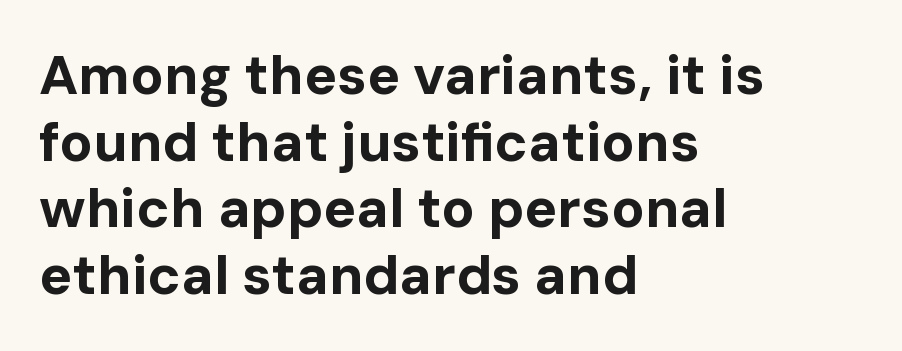
Q: Is the text bold? A: Yes.
Q: Is the text italic (slanted)? A: No, it is upright.
Q: Is the typeface a serif or a sans-serif typeface? A: Sans-serif.
Q: Is the text underlined? A: No.
Q: How is the paragraph aligned? A: Left-aligned.
Q: Is the spacing between letters normal or unusually wide? A: Normal.
Q: Width (condensed, normal, or wide)? A: Normal.
Q: Stroke contrast? A: Low.
Q: x-height? A: Medium.
Q: Monospaced? A: No.
